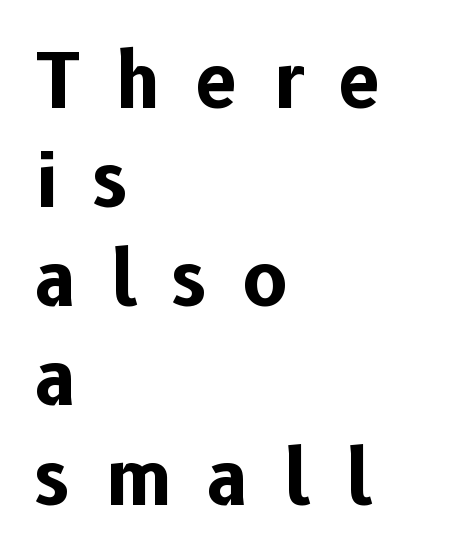
The type is letterspaced generously, with wide tracking. The letters are bold, with thick, heavy strokes. If you drew a line through each stem, it would be perfectly vertical. Visually the block forms a straight wall on the left and a jagged coastline on the right. One glance says typical: line gaps are just what's usual.
